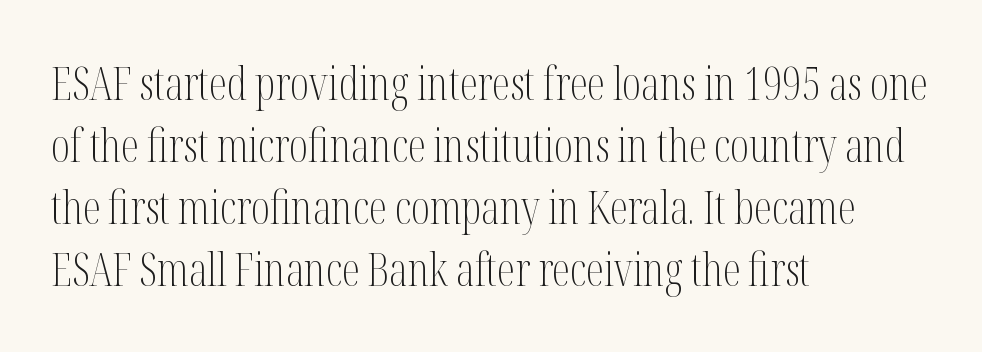
Q: Is the text bold? A: No.
Q: Is the text italic (slanted)? A: No, it is upright.
Q: Is the typeface a serif or a sans-serif typeface? A: Serif.
Q: Is the text underlined? A: No.
Q: How is the paragraph aligned? A: Left-aligned.
Q: Is the spacing between letters normal or unusually wide? A: Normal.
Q: Is the spacing between lines tight, normal or loose? A: Normal.
Q: Width (condensed, normal, or wide)? A: Condensed.
Q: Stroke contrast? A: Medium.
Q: x-height? A: Medium.
Q: Monospaced? A: No.
